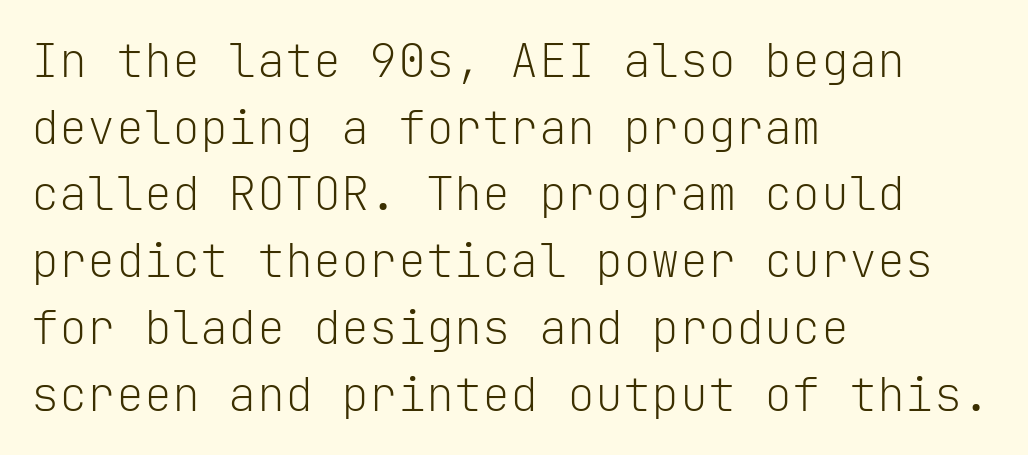
{"serif": "no", "italic": "no", "bold": "no", "weight": "light", "width": "normal", "stroke_contrast": "low", "x_height": "medium", "monospaced": "yes", "underline": "no", "align": "left", "line_spacing": "normal", "line_spacing_ratio": 1.42, "letter_spacing": "normal", "letter_spacing_em": 0.0, "glyph_px": 47}
